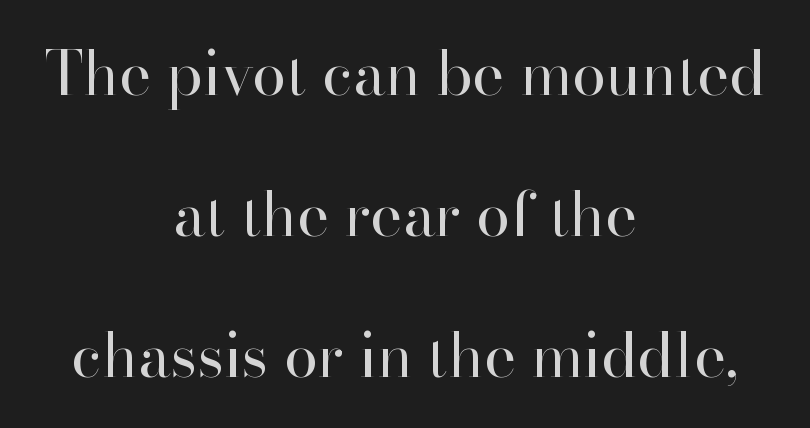
Q: Is the text bold? A: No.
Q: Is the text italic (slanted)? A: No, it is upright.
Q: Is the typeface a serif or a sans-serif typeface? A: Serif.
Q: Is the text underlined? A: No.
Q: How is the paragraph aligned? A: Centered.
Q: Is the spacing between letters normal or unusually wide? A: Normal.
Q: Is the spacing between lines tight, normal or loose? A: Loose.
Q: Width (condensed, normal, or wide)? A: Normal.
Q: Stroke contrast? A: High.
Q: x-height? A: Small.
Q: Monospaced? A: No.
